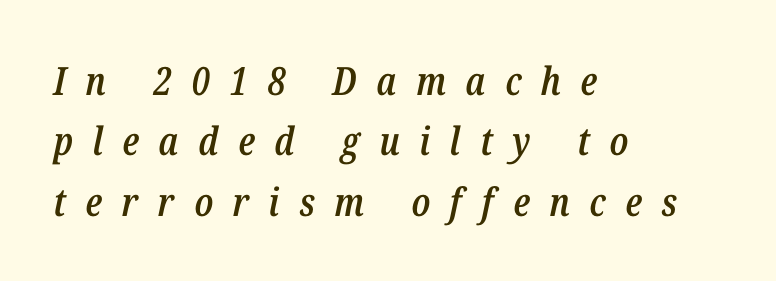
{"italic": "yes", "lean": "right", "slant_degrees": 12, "bold": "semi", "weight": "semibold", "width": "condensed", "stroke_contrast": "low", "x_height": "medium", "monospaced": "no", "underline": "no", "align": "left", "line_spacing": "normal", "line_spacing_ratio": 1.55, "letter_spacing": "wide", "letter_spacing_em": 0.5, "glyph_px": 39}
